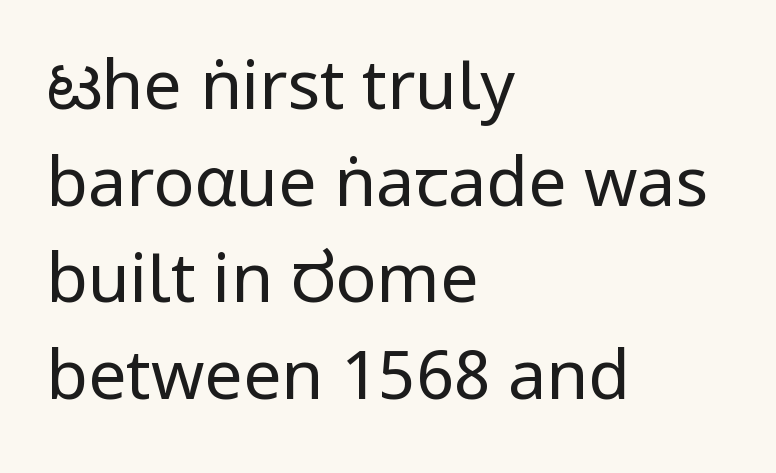
Q: Is the text bold? A: No.
Q: Is the text italic (slanted)? A: No, it is upright.
Q: Is the typeface a serif or a sans-serif typeface? A: Sans-serif.
Q: Is the text underlined? A: No.
Q: How is the paragraph aligned? A: Left-aligned.
Q: Is the spacing between letters normal or unusually wide? A: Normal.
Q: Is the spacing between lines tight, normal or loose? A: Normal.
Q: Width (condensed, normal, or wide)? A: Condensed.
Q: Stroke contrast? A: Low.
Q: x-height? A: Large.
Q: Monospaced? A: No.
